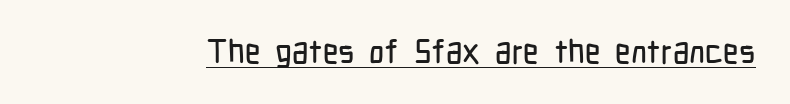
{"serif": "no", "italic": "no", "width": "condensed", "stroke_contrast": "low", "x_height": "medium", "monospaced": "no", "underline": "yes", "letter_spacing": "normal", "letter_spacing_em": 0.0, "glyph_px": 33}
